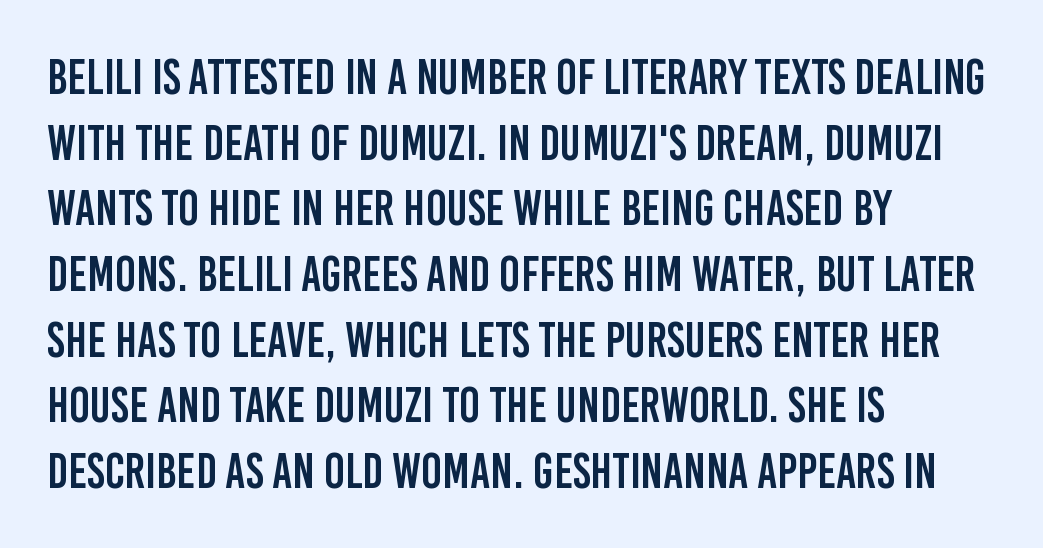
The image shows 49 px condensed sans-serif type, upright; set left-aligned, normal line spacing (1.34x), normal letter spacing, not underlined; low stroke contrast and a large x-height.
